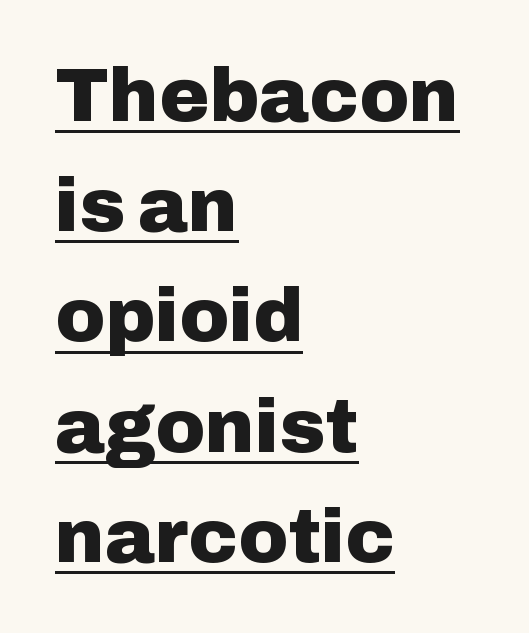
Q: Is the text bold? A: Yes.
Q: Is the text italic (slanted)? A: No, it is upright.
Q: Is the typeface a serif or a sans-serif typeface? A: Sans-serif.
Q: Is the text underlined? A: Yes.
Q: How is the paragraph aligned? A: Left-aligned.
Q: Is the spacing between letters normal or unusually wide? A: Normal.
Q: Is the spacing between lines tight, normal or loose? A: Normal.
Q: Width (condensed, normal, or wide)? A: Normal.
Q: Stroke contrast? A: Low.
Q: x-height? A: Medium.
Q: Monospaced? A: No.
